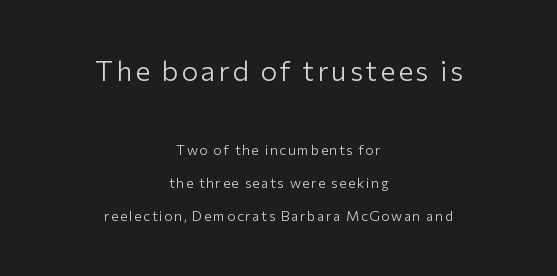
Reading top to bottom, the characters get smaller at the block break. The typeface chosen for these lines omits serifs. One-word summary of the alignment: center. A typesetter would call this leading open, well beyond the default. Proportional: the letters do not fall into vertical columns.
